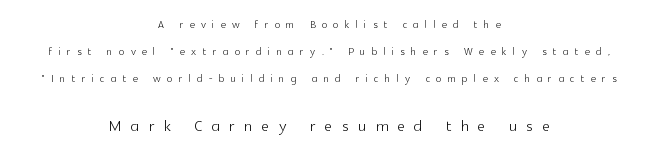
Q: Is the text bold? A: No.
Q: Is the text italic (slanted)? A: No, it is upright.
Q: Is the text underlined? A: No.
Q: How is the paragraph aligned? A: Centered.
Q: Is the spacing between letters normal or unusually wide? A: Unusually wide.
Q: Is the spacing between lines tight, normal or loose? A: Loose.
Q: Which block of text is set in a larger size, the first (top) or the second (bottom)? A: The second (bottom) one.
